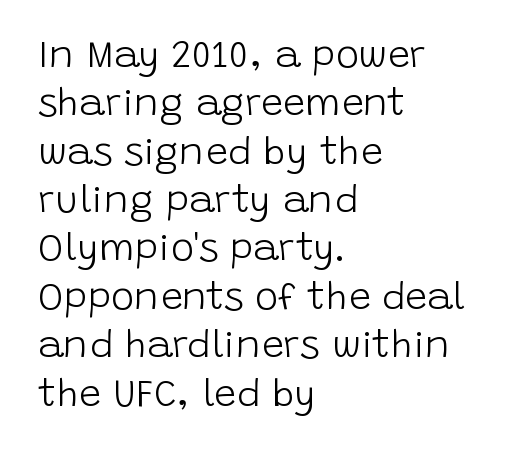
Font category for this specimen: sans-serif. A clean baseline with only descenders dipping below it. The face used here is proportionally spaced, like ordinary book or web type. Notice how the stems are strictly vertical — no italics here.
